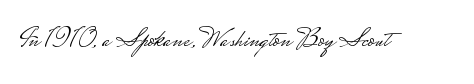
{"serif": "no", "bold": "no", "weight": "light", "width": "wide", "stroke_contrast": "low", "monospaced": "no", "underline": "no", "letter_spacing": "normal", "letter_spacing_em": 0.0, "glyph_px": 28}
